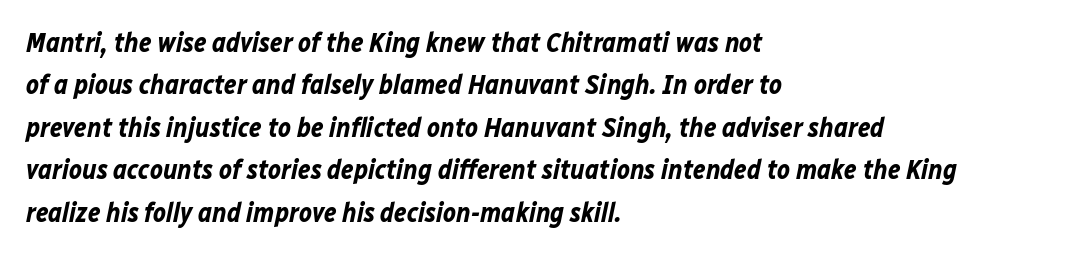
Q: Is the text bold? A: Yes.
Q: Is the text italic (slanted)? A: Yes, it leans right by about 12 degrees.
Q: Is the text underlined? A: No.
Q: How is the paragraph aligned? A: Left-aligned.
Q: Is the spacing between letters normal or unusually wide? A: Normal.
Q: Is the spacing between lines tight, normal or loose? A: Normal.
